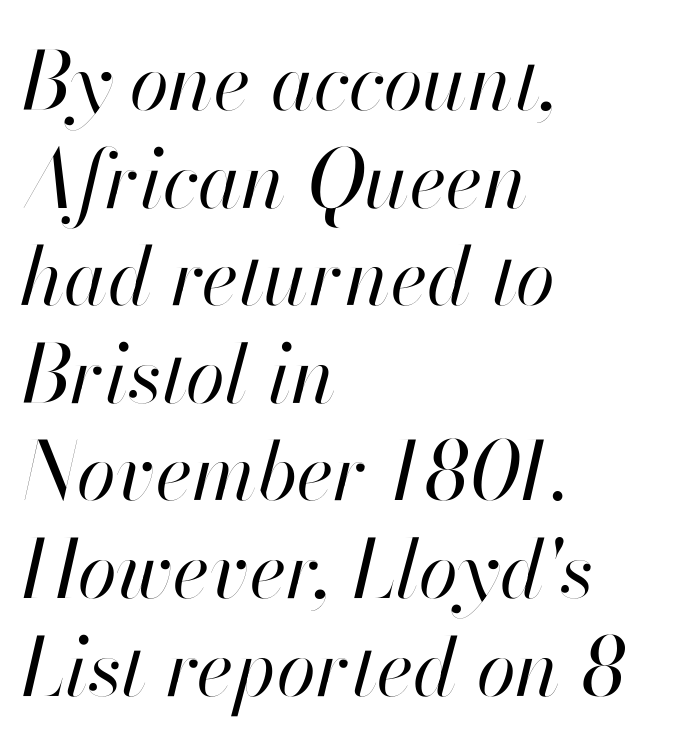
Here the designer chose a conventional face with non-uniform glyph widths. The text carries the slant typical of an italic or oblique font. Inter-character spacing is left at the font's built-in metrics. No chunkiness to these letters — they're not bold. Each row of text sits above clean, open space.
